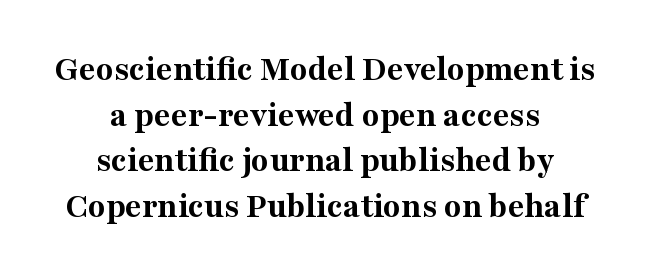
Q: Is the text bold? A: Yes.
Q: Is the text italic (slanted)? A: No, it is upright.
Q: Is the typeface a serif or a sans-serif typeface? A: Serif.
Q: Is the text underlined? A: No.
Q: How is the paragraph aligned? A: Centered.
Q: Is the spacing between letters normal or unusually wide? A: Normal.
Q: Is the spacing between lines tight, normal or loose? A: Normal.
Q: Width (condensed, normal, or wide)? A: Normal.
Q: Stroke contrast? A: Medium.
Q: x-height? A: Medium.
Q: Monospaced? A: No.
